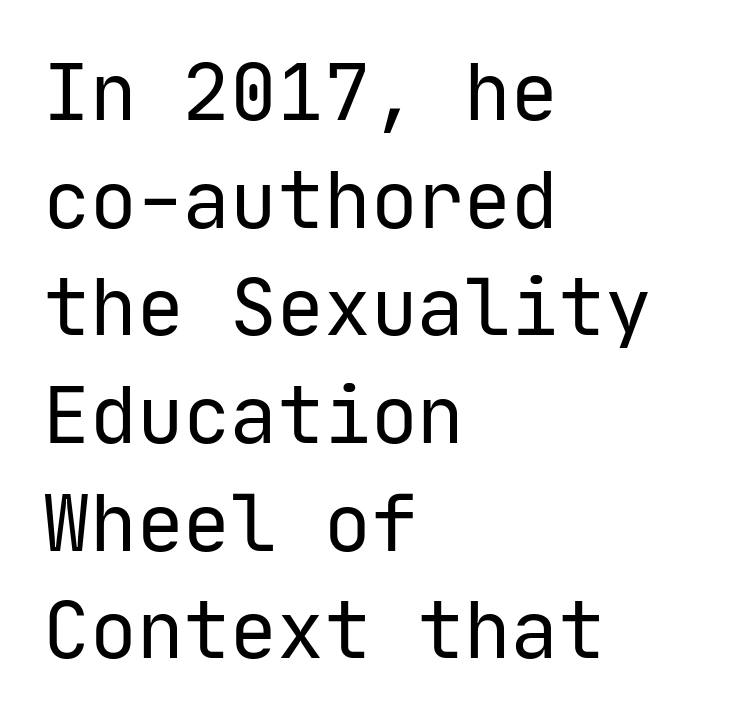
The image shows 78 px regular-weight sans-serif type, upright, monospaced; set left-aligned, normal line spacing (1.38x), normal letter spacing, not underlined; low stroke contrast and a medium x-height.
